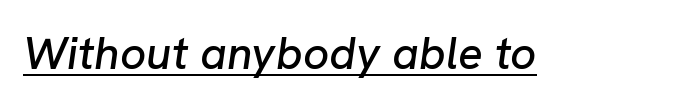
The string is rendered with underlining switched on. Observe the lean: these are italic letterforms. You could not count columns in this text — the font is proportionally spaced. Words appear dense and cohesive because spacing is normal.
